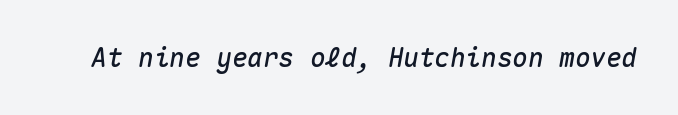
Emphasis-style slanted type is in use. A bare baseline throughout the passage. Standard letterfit; no display-style spreading of the glyphs.
